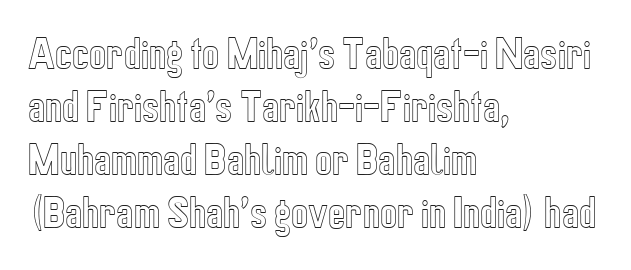
The image shows 36 px condensed type, upright; set left-aligned, normal line spacing (1.47x), normal letter spacing, not underlined; a medium x-height.
